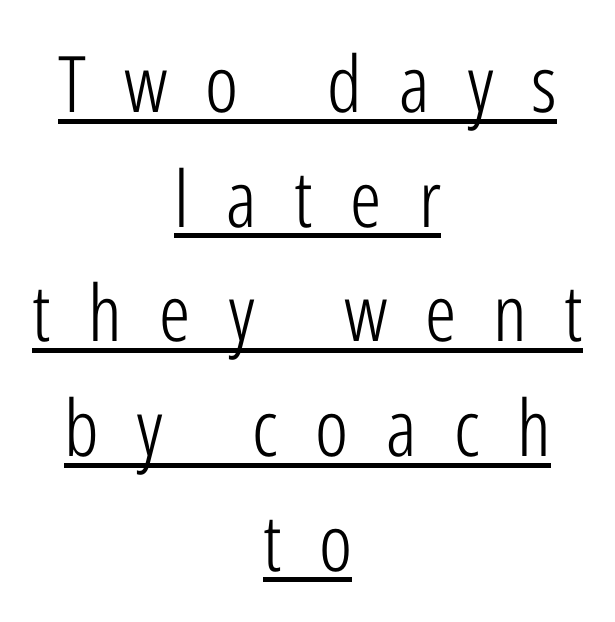
The image shows 78 px light, condensed sans-serif type, upright; set centered, normal line spacing (1.47x), unusually wide letter spacing (+0.48 em), underlined; low stroke contrast and a medium x-height.
